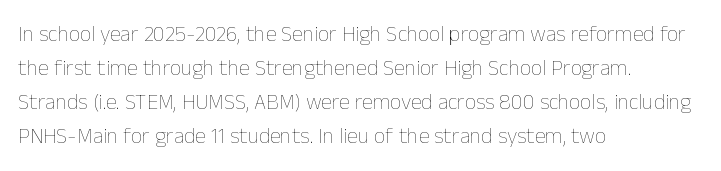
{"italic": "no", "bold": "no", "underline": "no", "align": "left", "line_spacing": "normal", "line_spacing_ratio": 1.54, "letter_spacing": "normal", "letter_spacing_em": 0.0, "glyph_px": 22}
